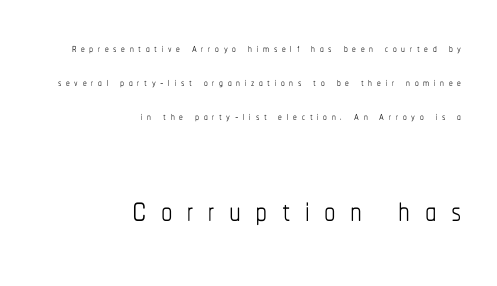
Q: Is the text bold? A: No.
Q: Is the text italic (slanted)? A: No, it is upright.
Q: Is the text underlined? A: No.
Q: How is the paragraph aligned? A: Right-aligned.
Q: Is the spacing between letters normal or unusually wide? A: Unusually wide.
Q: Is the spacing between lines tight, normal or loose? A: Loose.
Q: Which block of text is set in a larger size, the first (top) or the second (bottom)? A: The second (bottom) one.
Q: Width (condensed, normal, or wide)? A: Condensed.
Q: Stroke contrast? A: Low.
Q: x-height? A: Medium.
Q: Monospaced? A: No.
